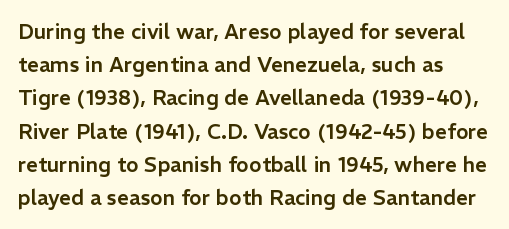
{"italic": "no", "underline": "no", "line_spacing": "normal", "line_spacing_ratio": 1.58, "letter_spacing": "normal", "letter_spacing_em": 0.0, "glyph_px": 21}
